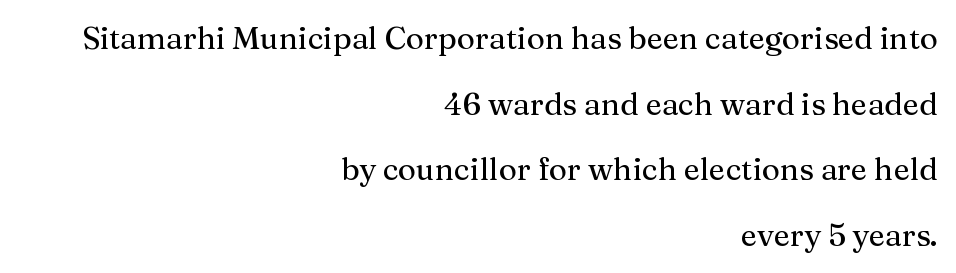
The lettering holds an erect, upright posture throughout. A typesetter would call this proportional, since set widths differ per character. The typesetter chose a ragged-left arrangement here. How are the letters spaced? Ordinarily, with no added tracking. Is there much room between lines? Yes — plenty of vertical air separates them. Words float on clear page, feet unadorned.
